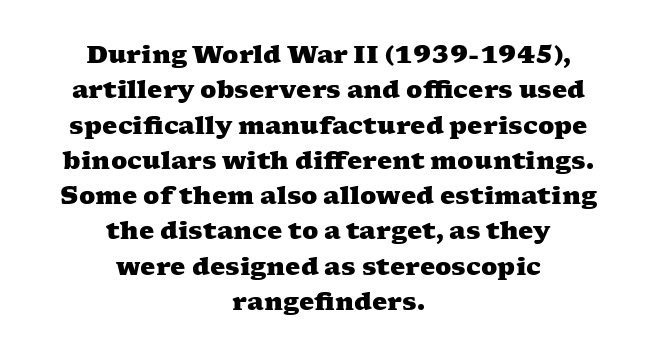
The image shows 24 px bold type; set centered, normal line spacing (1.47x), normal letter spacing, not underlined.
